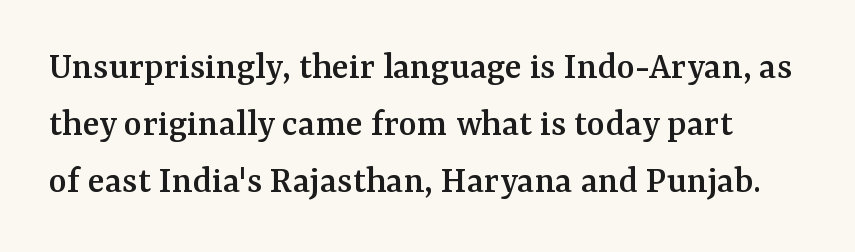
Q: Is the text italic (slanted)? A: No, it is upright.
Q: Is the typeface a serif or a sans-serif typeface? A: Serif.
Q: Is the text underlined? A: No.
Q: Is the spacing between letters normal or unusually wide? A: Normal.
Q: Is the spacing between lines tight, normal or loose? A: Normal.
Q: Width (condensed, normal, or wide)? A: Normal.
Q: Stroke contrast? A: Medium.
Q: x-height? A: Medium.
Q: Monospaced? A: No.
